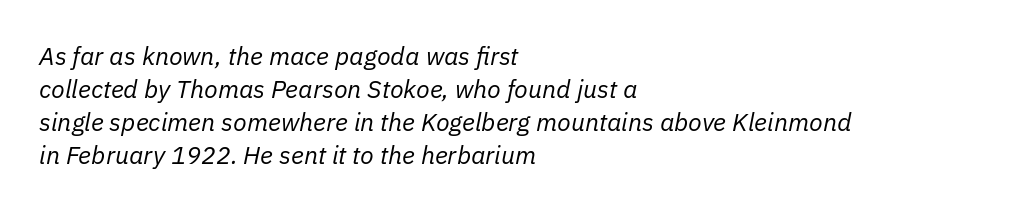
The image shows 25 px text type, italic (leaning right); set left-aligned, normal line spacing (1.32x), normal letter spacing, not underlined.
